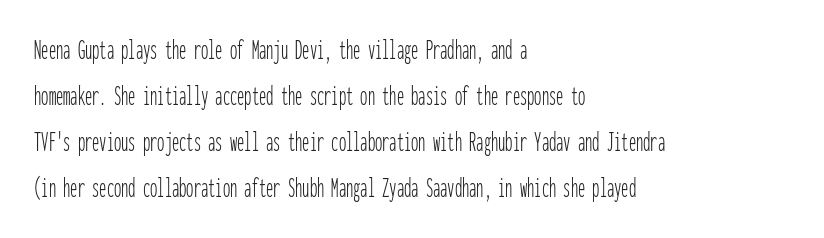
{"serif": "no", "italic": "no", "bold": "no", "weight": "thin", "width": "condensed", "stroke_contrast": "low", "x_height": "medium", "monospaced": "yes", "underline": "no", "align": "left", "line_spacing": "normal", "line_spacing_ratio": 1.59, "letter_spacing": "normal", "letter_spacing_em": 0.0, "glyph_px": 29}
